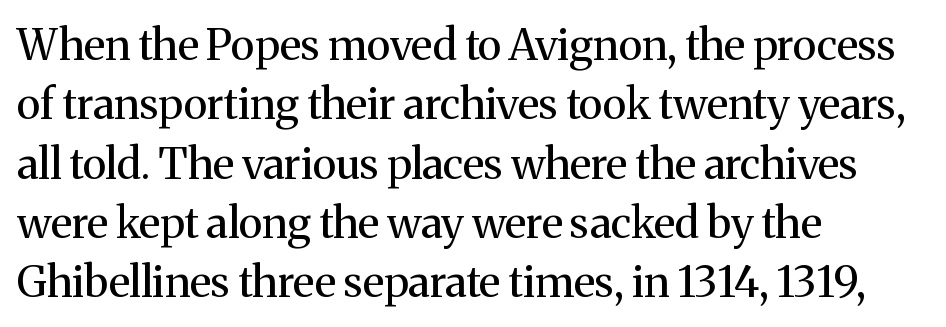
{"serif": "yes", "italic": "no", "bold": "no", "weight": "regular", "width": "normal", "stroke_contrast": "medium", "x_height": "medium", "monospaced": "no", "underline": "no", "align": "left", "line_spacing": "normal", "line_spacing_ratio": 1.38, "letter_spacing": "normal", "letter_spacing_em": 0.0, "glyph_px": 43}
